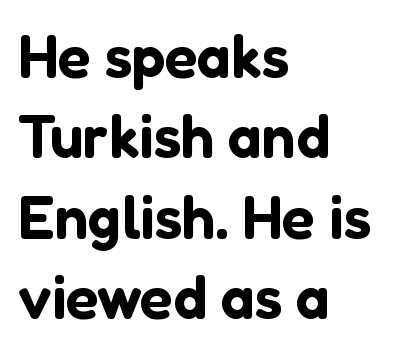
{"serif": "no", "italic": "no", "width": "normal", "stroke_contrast": "low", "x_height": "medium", "monospaced": "no", "underline": "no", "align": "left", "line_spacing": "normal", "line_spacing_ratio": 1.34, "letter_spacing": "normal", "letter_spacing_em": 0.0, "glyph_px": 60}
